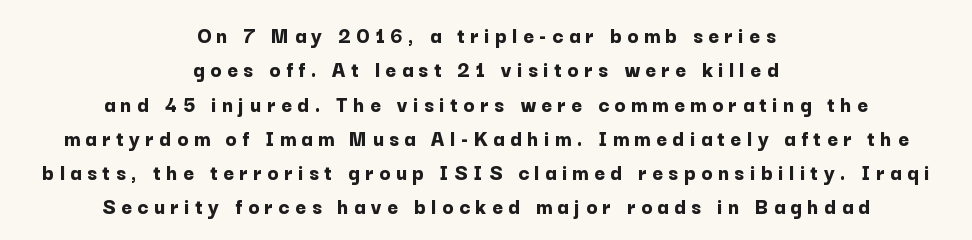
The specimen reads as upright at a glance. Heavy-handed strokes throughout: this text is bold. Between one letter and the next there's a generous, obvious gap. Visually the block forms a symmetrical silhouette, jagged on both flanks. No word sits above an underline. Whoever set this chose a conventional vertical rhythm.
